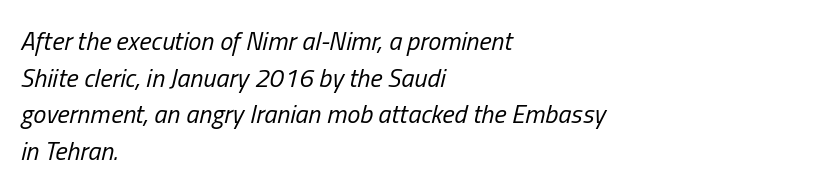
Honestly, there is no underline to notice here at all. Default kerning and tracking; the words read as compact shapes. Teacher's note: observe the even left margin — that is flush-left alignment. Weight: not bold — regular or lighter.
